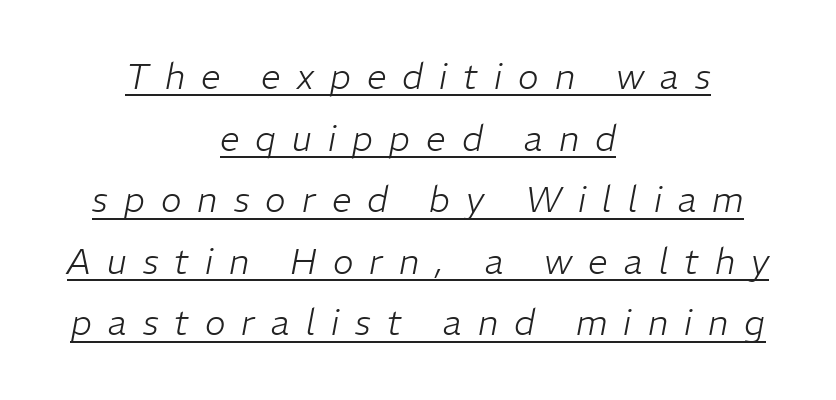
Italic: yes, the glyphs are oblique. Short and long lines alike share a common midpoint. Spacing verdict: proportional, widths tailored to each character. Bold? No — there's no thickening of the strokes. In designer terms, the underline attribute is active on this setting.
